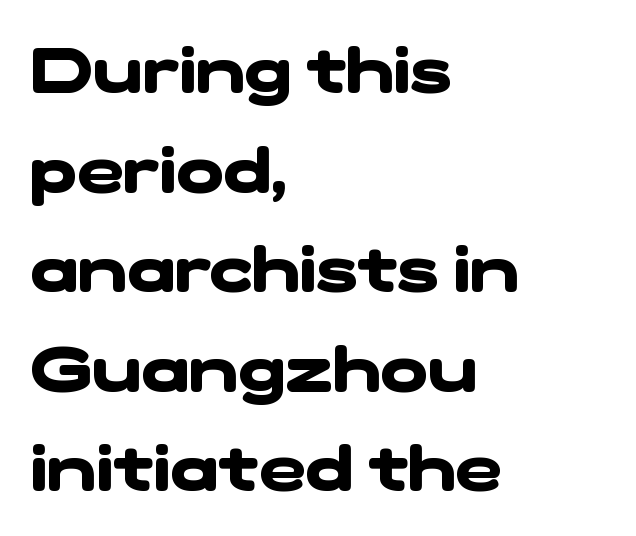
Q: Is the text bold? A: Yes.
Q: Is the typeface a serif or a sans-serif typeface? A: Sans-serif.
Q: Is the text underlined? A: No.
Q: How is the paragraph aligned? A: Left-aligned.
Q: Is the spacing between letters normal or unusually wide? A: Normal.
Q: Is the spacing between lines tight, normal or loose? A: Normal.
Q: Width (condensed, normal, or wide)? A: Wide.
Q: Stroke contrast? A: Low.
Q: x-height? A: Medium.
Q: Monospaced? A: No.
